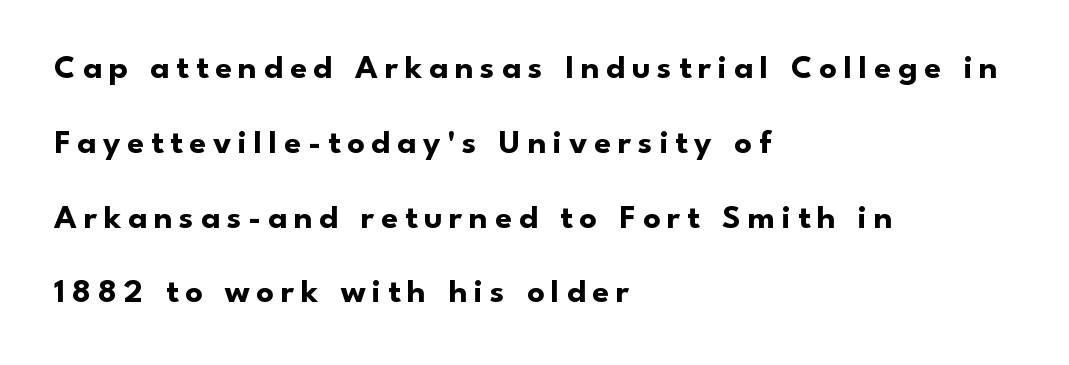
{"serif": "no", "italic": "no", "bold": "yes", "weight": "bold", "width": "normal", "stroke_contrast": "low", "x_height": "small", "monospaced": "no", "underline": "no", "align": "left", "line_spacing": "loose", "line_spacing_ratio": 2.2, "letter_spacing": "wide", "letter_spacing_em": 0.2, "glyph_px": 34}
